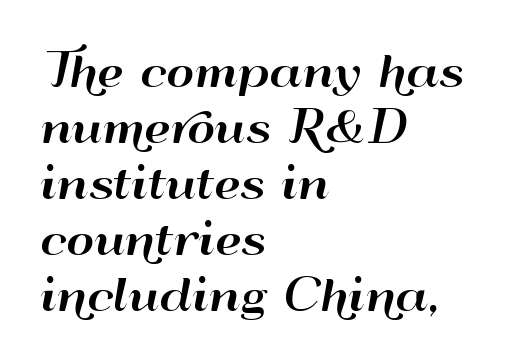
Does extra space separate the letters? No, they use regular spacing. The rendering anchors every line to the left-hand side. Lines of text with bare space underneath. Do the characters align in a grid? No, the font is proportional.
